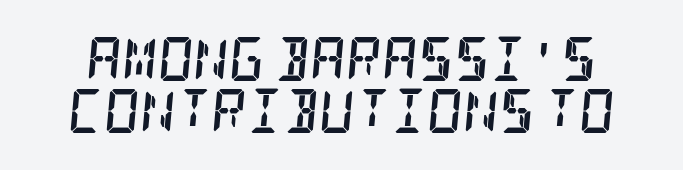
{"serif": "yes", "italic": "yes", "lean": "right", "slant_degrees": 5, "bold": "yes", "weight": "semibold", "width": "condensed", "stroke_contrast": "low", "x_height": "large", "underline": "no", "line_spacing_ratio": 1.18, "letter_spacing": "normal", "letter_spacing_em": 0.0, "glyph_px": 44}
